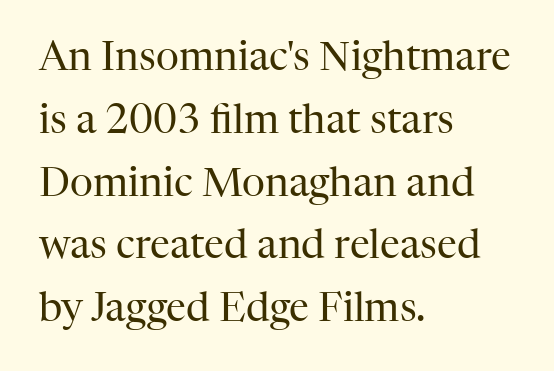
Type style note: has serifs. Rows of type keep a routine distance in the vertical direction. Underline: absent. Summary of weight: not heavy and not bold. Here the designer chose a conventional face with non-uniform glyph widths. The text block is weighted toward the left margin, trailing off unevenly rightward.
